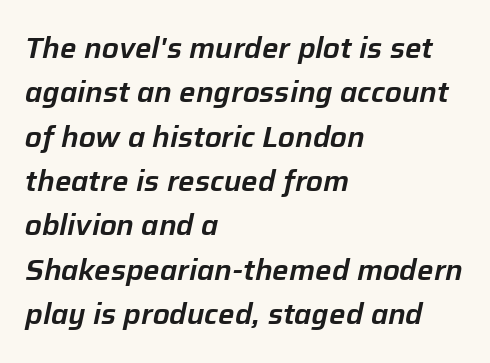
{"italic": "yes", "lean": "right", "slant_degrees": 12, "width": "normal", "stroke_contrast": "low", "x_height": "medium", "monospaced": "no", "underline": "no", "align": "left", "line_spacing": "normal", "line_spacing_ratio": 1.53, "letter_spacing": "normal", "letter_spacing_em": 0.0, "glyph_px": 29}
